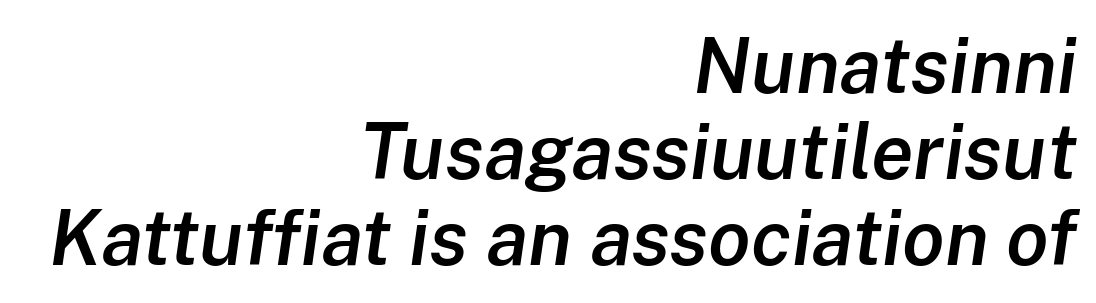
The image shows 77 px semibold type, italic (leaning right); set right-aligned, tight line spacing (1.12x), normal letter spacing, not underlined; low stroke contrast and a medium x-height.
